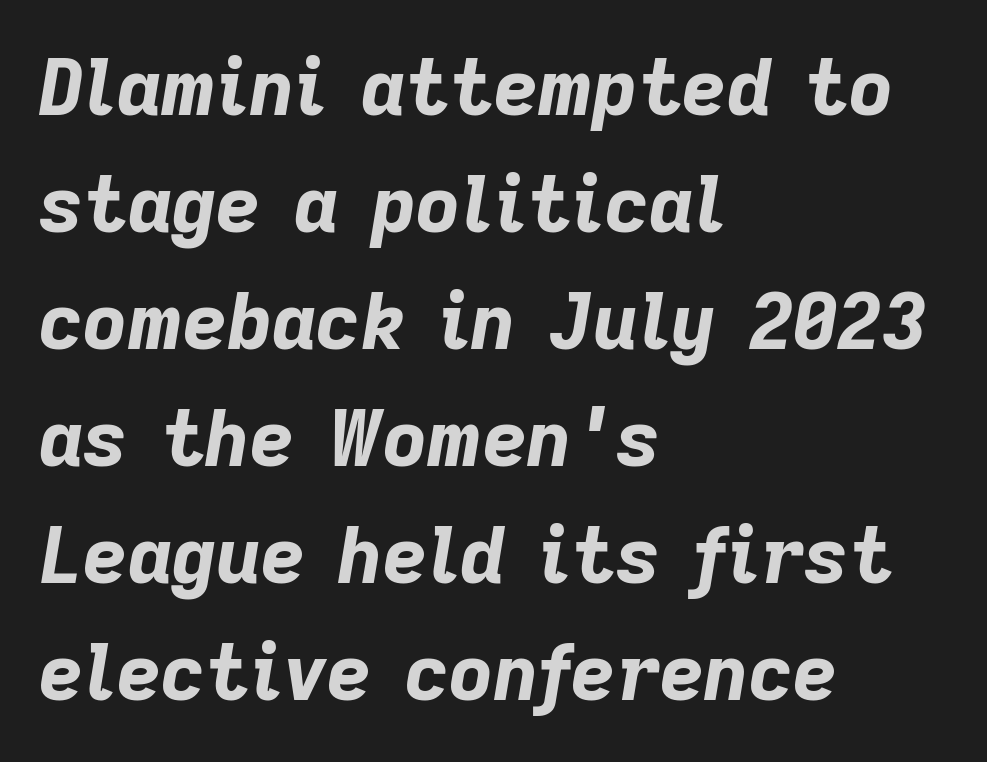
Words appear dense and cohesive because spacing is normal. The area under the type is left untouched. Each letter keeps its own natural width here, so spacing adapts to shape. An italicized treatment has been applied to the whole sample.
